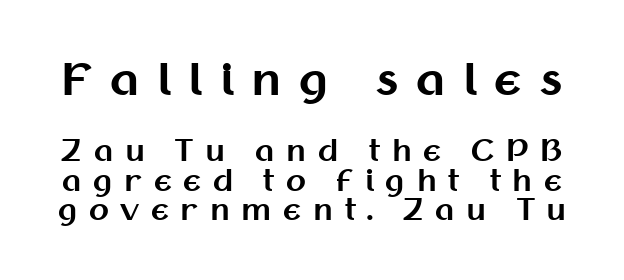
{"serif": "no", "italic": "no", "bold": "yes", "weight": "bold", "width": "normal", "stroke_contrast": "medium", "x_height": "medium", "monospaced": "no", "underline": "no", "line_spacing": "tight", "line_spacing_ratio": 1.02, "letter_spacing": "wide", "letter_spacing_em": 0.4, "larger_block": "first", "size_ratio": 1.52, "glyph_px": 44}
